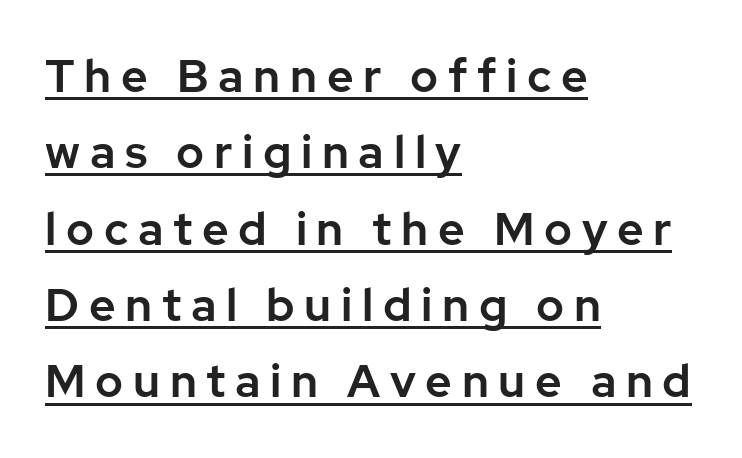
The characters display no serif detailing; their extremities are plain. This rendering widens character spacing well past its baseline value. Notice how the stems are strictly vertical — no italics here. Alignment: flush left. A typesetter would call this leading conventional body-copy spacing. A baseline rule has been typeset under these characters.
